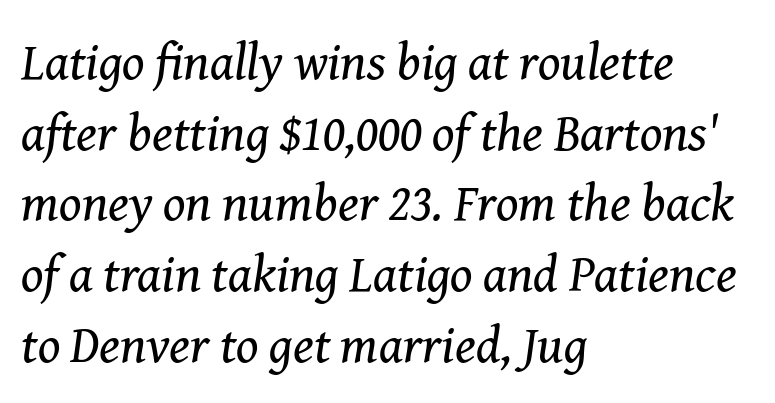
Q: Is the text bold? A: No.
Q: Is the text italic (slanted)? A: Yes, it leans right by about 8 degrees.
Q: Is the typeface a serif or a sans-serif typeface? A: Serif.
Q: Is the text underlined? A: No.
Q: How is the paragraph aligned? A: Left-aligned.
Q: Is the spacing between letters normal or unusually wide? A: Normal.
Q: Is the spacing between lines tight, normal or loose? A: Normal.
Q: Width (condensed, normal, or wide)? A: Normal.
Q: Stroke contrast? A: Medium.
Q: x-height? A: Medium.
Q: Monospaced? A: No.
